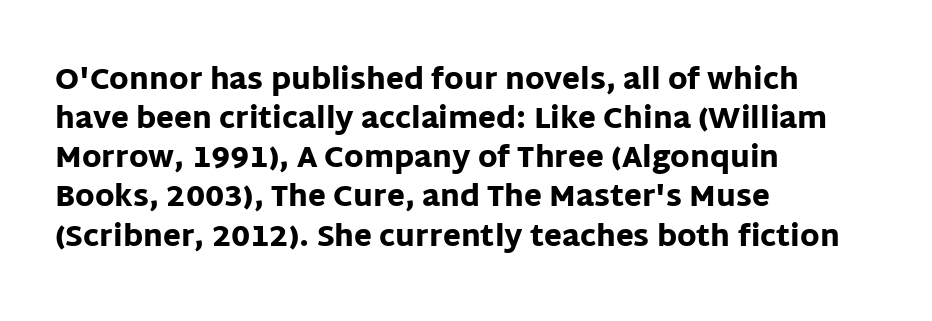
{"serif": "no", "italic": "no", "bold": "yes", "weight": "heavy", "width": "normal", "stroke_contrast": "low", "x_height": "large", "monospaced": "no", "underline": "no", "align": "left", "line_spacing": "normal", "line_spacing_ratio": 1.35, "letter_spacing": "normal", "letter_spacing_em": 0.0, "glyph_px": 29}
